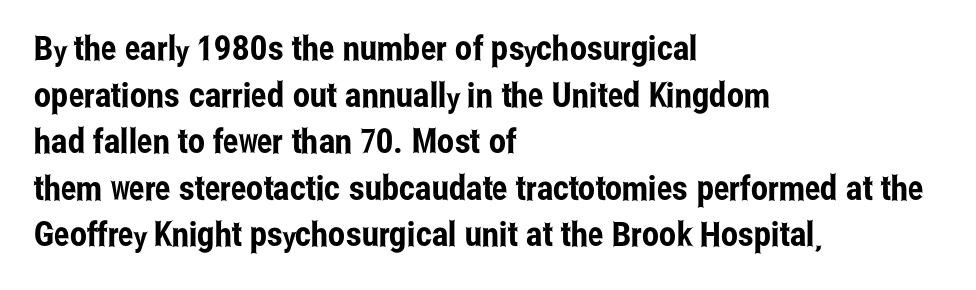
{"serif": "no", "italic": "no", "width": "condensed", "stroke_contrast": "low", "x_height": "medium", "monospaced": "no", "underline": "no", "align": "left", "line_spacing": "normal", "line_spacing_ratio": 1.37, "letter_spacing": "normal", "letter_spacing_em": 0.0, "glyph_px": 34}
